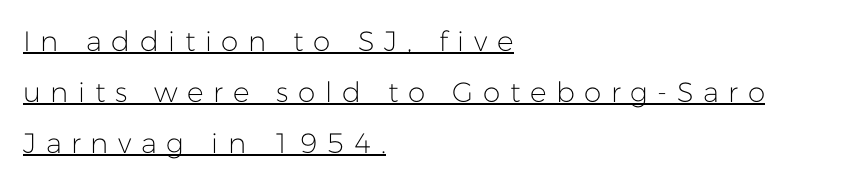
{"serif": "no", "italic": "no", "bold": "no", "weight": "light", "width": "normal", "stroke_contrast": "low", "x_height": "medium", "monospaced": "no", "underline": "yes", "align": "left", "line_spacing_ratio": 1.82, "letter_spacing": "wide", "letter_spacing_em": 0.34, "glyph_px": 28}
